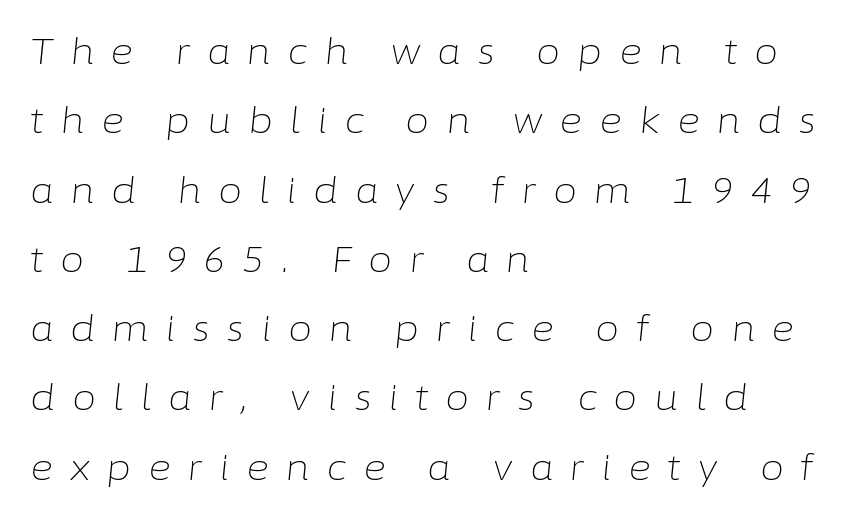
The image shows 35 px light type, italic (leaning right); set left-aligned, loose line spacing (1.98x), unusually wide letter spacing (+0.47 em), not underlined; low stroke contrast and a medium x-height.
